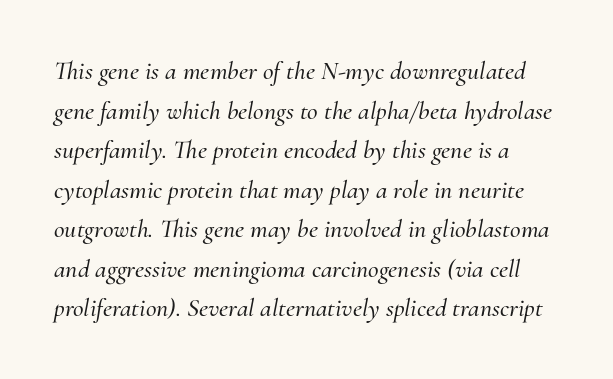
Q: Is the text italic (slanted)? A: Yes, it leans right by about 10 degrees.
Q: Is the text underlined? A: No.
Q: Is the spacing between letters normal or unusually wide? A: Normal.
Q: Is the spacing between lines tight, normal or loose? A: Normal.
